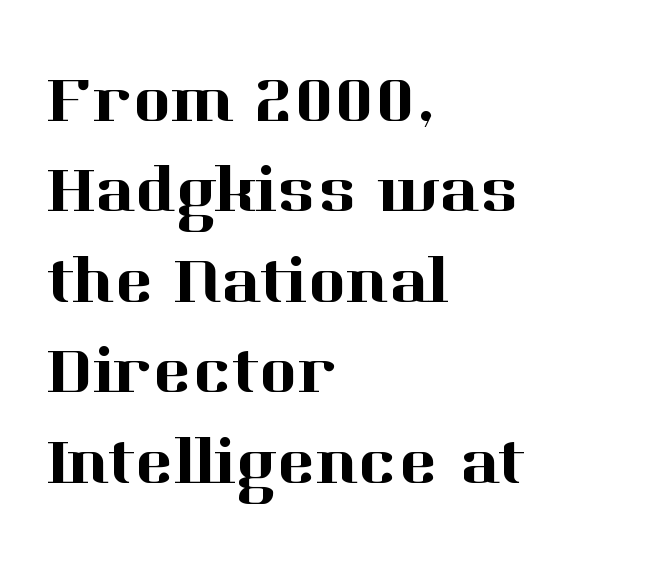
The passage is arranged the way most books set body copy — flush left. The strip under each line holds only bare page. You could not count columns in this text — the font is proportionally spaced. The type is set solid horizontally, with unmodified tracking.
